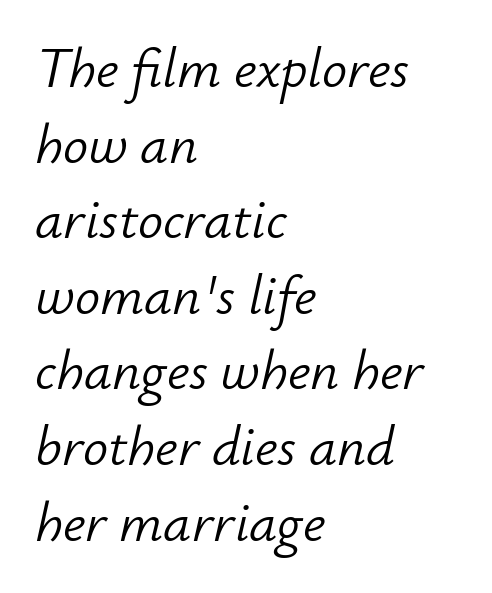
The image shows 56 px light type, italic (leaning right); set left-aligned, normal line spacing (1.35x), normal letter spacing, not underlined; low stroke contrast and a small x-height.
